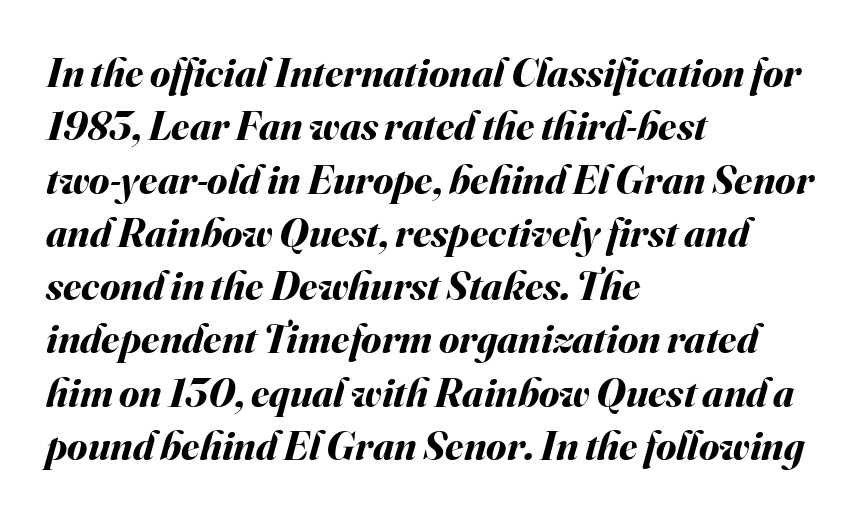
{"italic": "yes", "lean": "right", "slant_degrees": 16, "bold": "yes", "weight": "bold", "width": "normal", "stroke_contrast": "medium", "x_height": "small", "monospaced": "no", "underline": "no", "align": "left", "line_spacing": "normal", "line_spacing_ratio": 1.3, "letter_spacing": "normal", "letter_spacing_em": 0.0, "glyph_px": 41}
